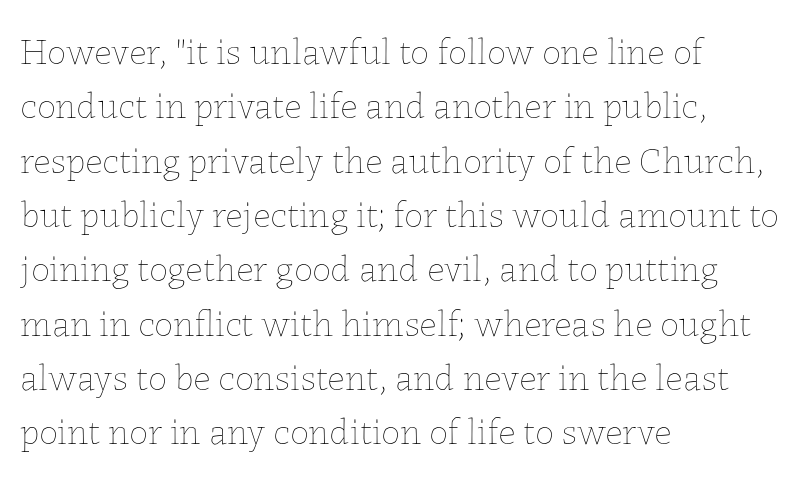
{"italic": "no", "bold": "no", "weight": "thin", "width": "normal", "stroke_contrast": "low", "x_height": "medium", "monospaced": "no", "underline": "no", "align": "left", "line_spacing": "normal", "line_spacing_ratio": 1.43, "letter_spacing": "normal", "letter_spacing_em": 0.0, "glyph_px": 38}
